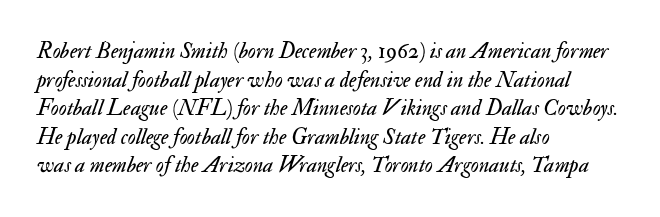
{"italic": "yes", "lean": "right", "slant_degrees": 17, "bold": "no", "underline": "no", "align": "left", "line_spacing": "normal", "line_spacing_ratio": 1.3, "letter_spacing": "normal", "letter_spacing_em": 0.0, "glyph_px": 22}
